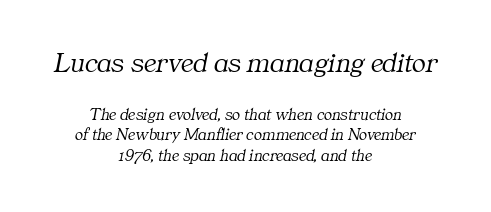
Caption: multi-line text, centered on the measure. No heavy texture on the line: the type isn't bold. An italicized treatment has been applied to the whole sample. Serifs: yes, visible at the terminals of the letterforms. The designer gave the opening block more size than the closing block. Looks like regular typesetting: each glyph gets only the width it needs.
